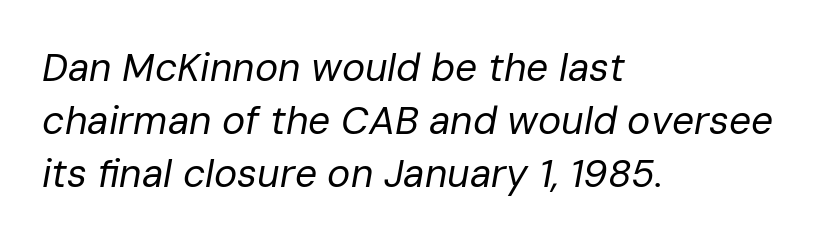
In terms of posture, this sample is oblique. A typesetter would call this leading conventional body-copy spacing. Character widths vary here, with narrow letters taking less room than wide ones. The typeface has the unassuming heft of standard copy or less.
